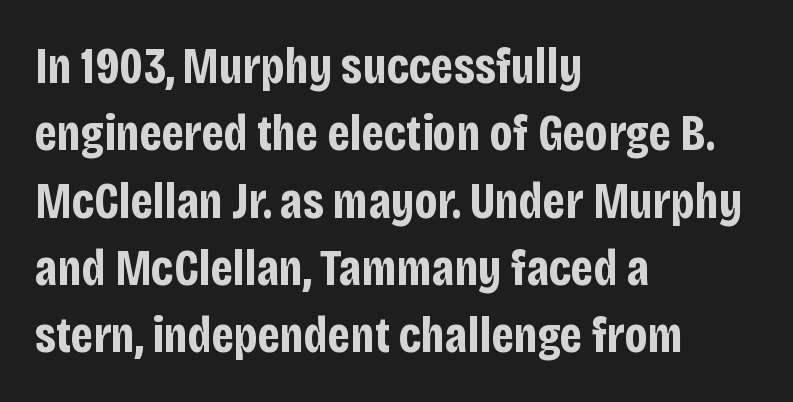
The image shows 51 px bold, condensed sans-serif type, upright; set left-aligned, normal line spacing (1.32x), normal letter spacing, not underlined; low stroke contrast and a large x-height.
